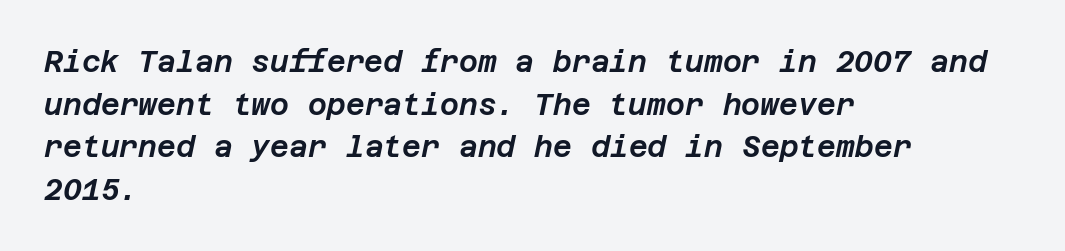
Q: Is the text italic (slanted)? A: Yes, it leans right by about 12 degrees.
Q: Is the text underlined? A: No.
Q: How is the paragraph aligned? A: Left-aligned.
Q: Is the spacing between letters normal or unusually wide? A: Normal.
Q: Is the spacing between lines tight, normal or loose? A: Normal.
Q: Width (condensed, normal, or wide)? A: Normal.
Q: Stroke contrast? A: Low.
Q: x-height? A: Large.
